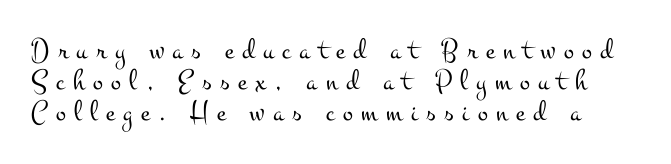
Q: Is the text bold? A: No.
Q: Is the text italic (slanted)? A: Yes.
Q: Is the typeface a serif or a sans-serif typeface? A: Serif.
Q: Is the text underlined? A: No.
Q: Is the spacing between letters normal or unusually wide? A: Unusually wide.
Q: Is the spacing between lines tight, normal or loose? A: Tight.
Q: Width (condensed, normal, or wide)? A: Wide.
Q: Stroke contrast? A: Medium.
Q: x-height? A: Small.
Q: Monospaced? A: No.
